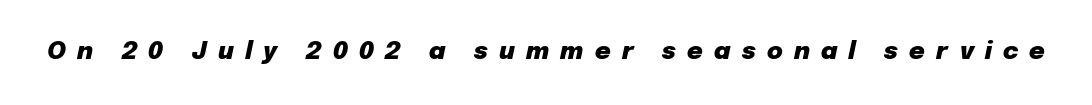
Q: Is the text bold? A: Yes.
Q: Is the text italic (slanted)? A: Yes, it leans right by about 12 degrees.
Q: Is the text underlined? A: No.
Q: Is the spacing between letters normal or unusually wide? A: Unusually wide.
